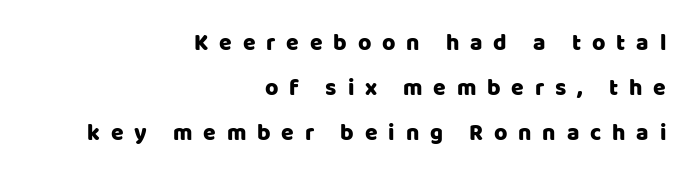
Does the leading feel generous? Absolutely, it's lavish. The passage shown has open, widely tracked lettering throughout. The letters stand straight up with perfectly vertical stems. Underlining? Definitely not there.
